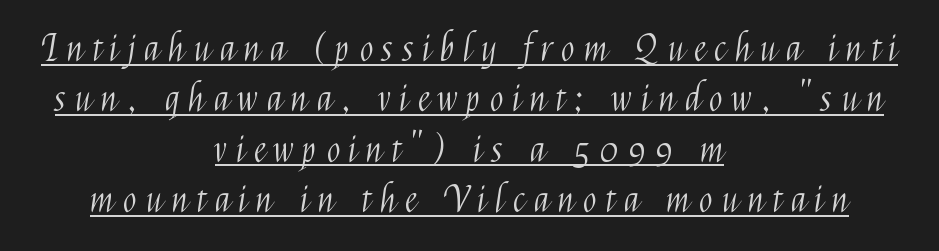
{"serif": "no", "bold": "no", "weight": "light", "width": "condensed", "stroke_contrast": "medium", "x_height": "medium", "monospaced": "no", "underline": "yes", "align": "center", "line_spacing": "normal", "line_spacing_ratio": 1.4, "letter_spacing": "wide", "letter_spacing_em": 0.26, "glyph_px": 36}
